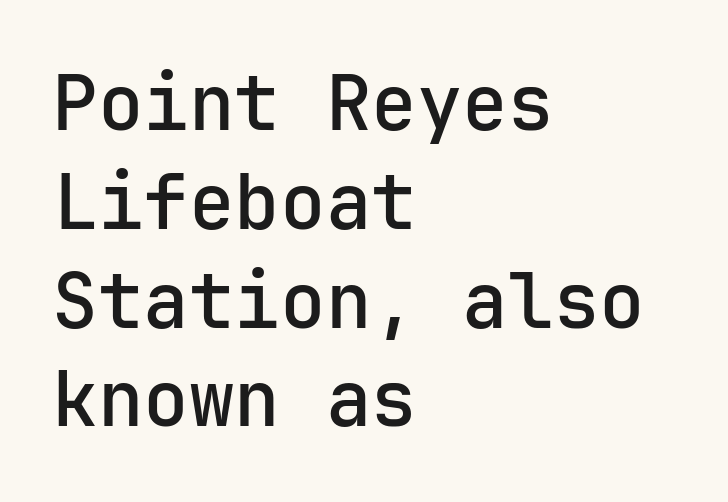
The gaps between neighbouring characters are ordinary and unremarkable. The typesetter chose a ragged-right arrangement here. Baseline-to-baseline distance is the conventional proportion of letter height. The string is rendered with underlining switched off.
